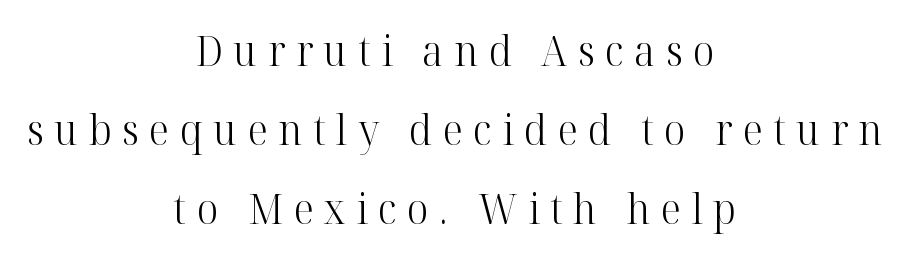
Q: Is the text bold? A: No.
Q: Is the text italic (slanted)? A: No, it is upright.
Q: Is the typeface a serif or a sans-serif typeface? A: Serif.
Q: Is the text underlined? A: No.
Q: How is the paragraph aligned? A: Centered.
Q: Is the spacing between letters normal or unusually wide? A: Unusually wide.
Q: Width (condensed, normal, or wide)? A: Normal.
Q: Stroke contrast? A: High.
Q: x-height? A: Medium.
Q: Monospaced? A: No.
